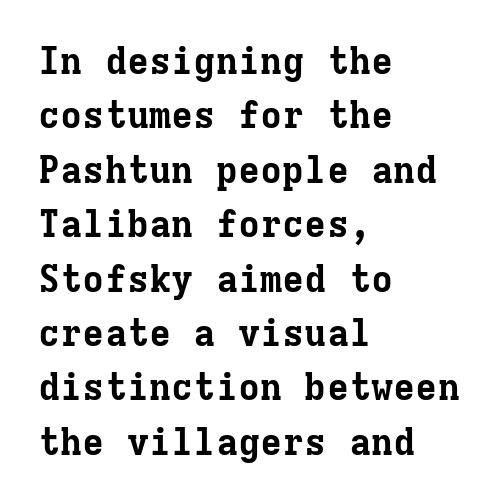
The image shows 37 px bold serif type, upright, monospaced; set left-aligned, normal line spacing (1.47x), normal letter spacing, not underlined; low stroke contrast and a medium x-height.
